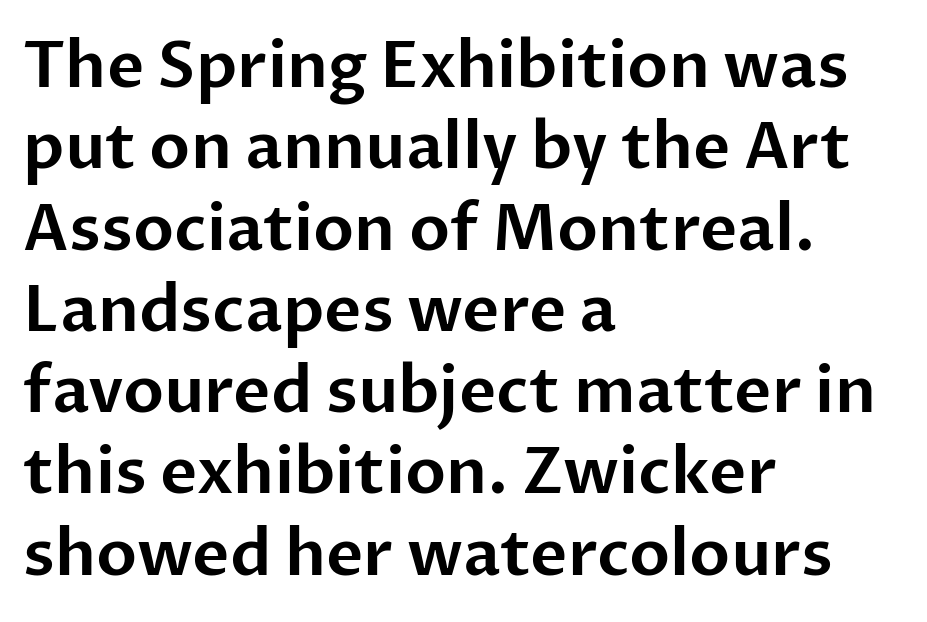
The image shows 64 px sans-serif type, upright; set left-aligned, normal line spacing (1.27x), normal letter spacing, not underlined; low stroke contrast and a medium x-height.
